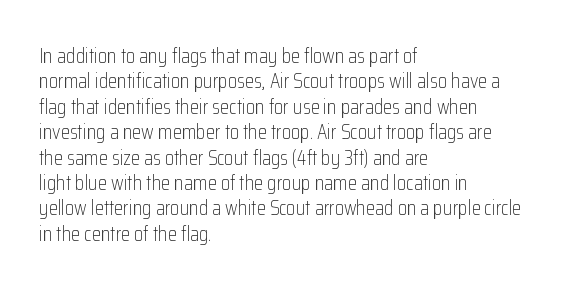
Q: Is the text bold? A: No.
Q: Is the text italic (slanted)? A: No, it is upright.
Q: Is the text underlined? A: No.
Q: How is the paragraph aligned? A: Left-aligned.
Q: Is the spacing between letters normal or unusually wide? A: Normal.
